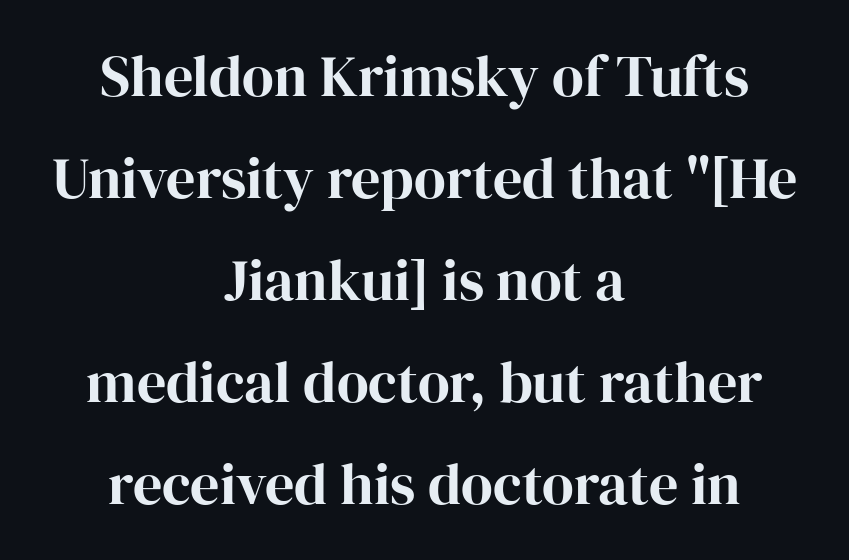
The gap between lines stays unmarked. Examine the stroke ends and you'll spot serifs. A student would call this center alignment; a typographer would say set centered. What stands out about the letter spacing? Nothing — it is the standard amount. Unlike italic type, these characters show no tilt at all. The rendering uses natural spacing where letterforms have individual widths.
